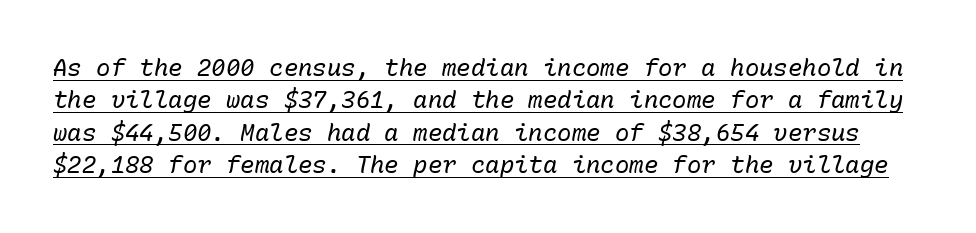
The image shows 24 px text type, italic (leaning right); set normal line spacing (1.35x), normal letter spacing, underlined.
